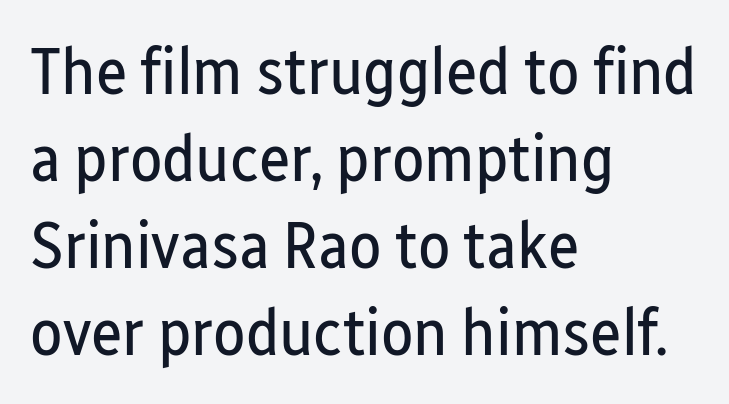
The image shows 67 px regular-weight, condensed sans-serif type, upright; set left-aligned, normal line spacing (1.3x), normal letter spacing, not underlined; low stroke contrast and a medium x-height.
